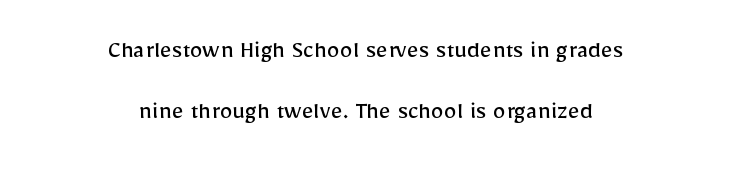
Q: Is the text bold? A: No.
Q: Is the text italic (slanted)? A: No, it is upright.
Q: Is the text underlined? A: No.
Q: How is the paragraph aligned? A: Centered.
Q: Is the spacing between letters normal or unusually wide? A: Normal.
Q: Is the spacing between lines tight, normal or loose? A: Loose.
